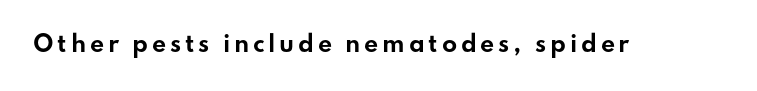
Weight check: bold — yes, fully. Rule under the text: the space is simply empty. Quick note: not italic, upright.
